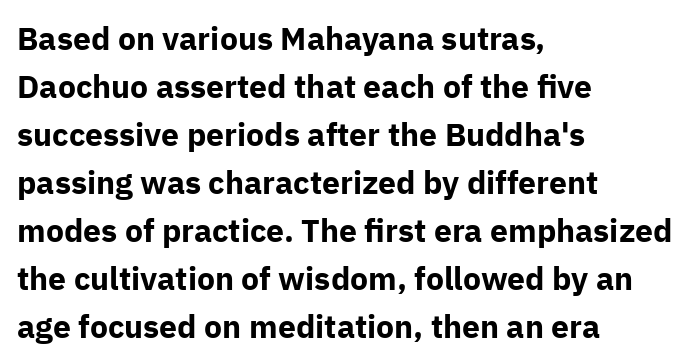
It's the straight-up-and-down kind of type. Tracking value appears to be zero — textbook default spacing. Regarding leading, the lines here are spaced in the standard way. The string is rendered with underlining switched off.
